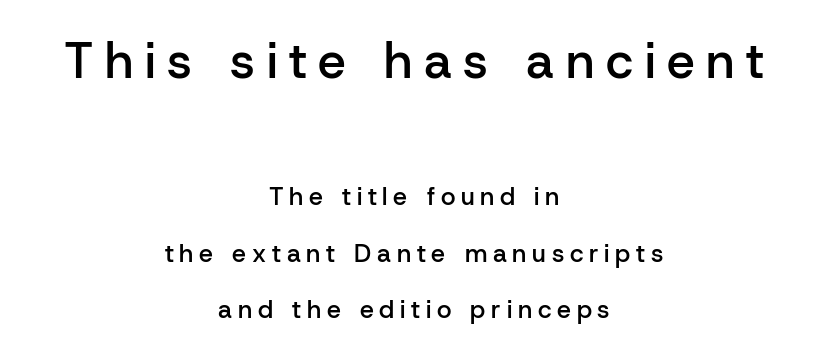
{"serif": "no", "italic": "no", "bold": "semi", "weight": "semibold", "width": "normal", "stroke_contrast": "low", "x_height": "medium", "monospaced": "no", "underline": "no", "align": "center", "line_spacing": "loose", "line_spacing_ratio": 2.25, "letter_spacing": "wide", "letter_spacing_em": 0.23, "larger_block": "first", "size_ratio": 2.0, "glyph_px": 50}
